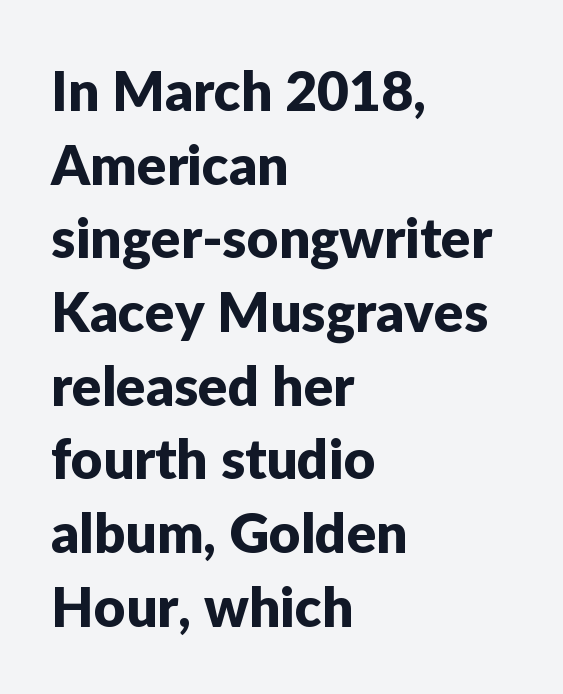
The image shows 55 px sans-serif type, upright; set left-aligned, normal line spacing (1.34x), normal letter spacing, not underlined; low stroke contrast and a medium x-height.
